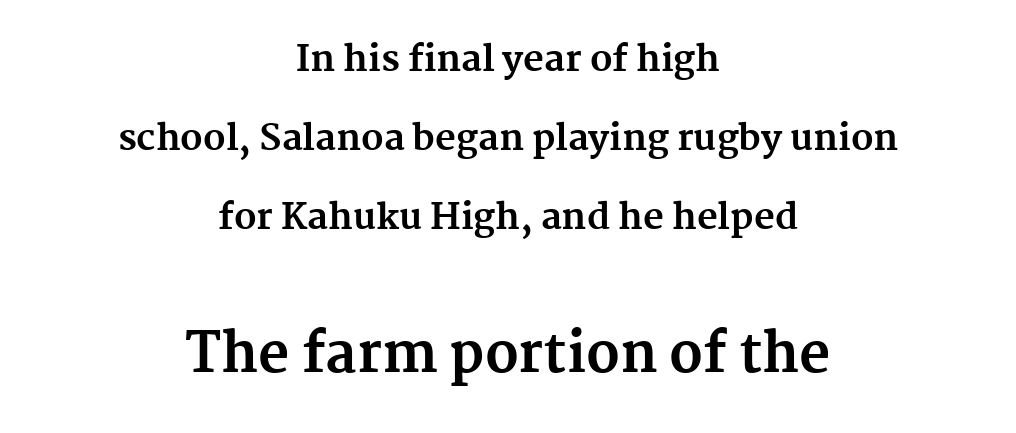
Compared with a flush-left layout, this one balances lines on the center instead. The sample has been set heavy, in full bold. These lines are composed in type with serifs. The space beneath each line is pristine and unruled.
